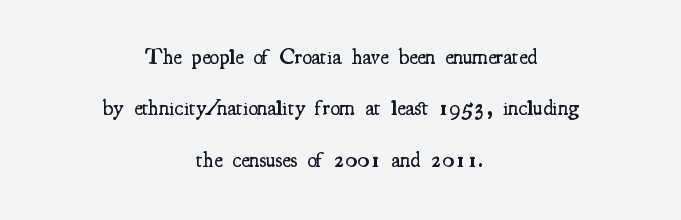
Is there much room between lines? Yes — plenty of vertical air separates them. The space beneath each line is pristine and unruled. Typeset on center — no edge is straight. What stands out about the letter spacing? Nothing — it is the standard amount. The letters stand straight up with perfectly vertical stems. A bit beefed up — I'd call it semibold rather than bold.
